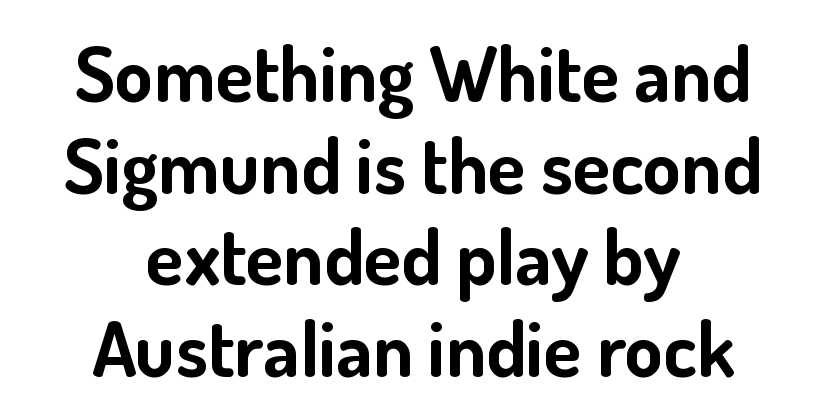
Each word holds together tightly as a unit, with standard inter-letter gaps. I'd call this a sans setting — the letters go barefoot. Line starts and ends both wander, symmetrically. The letters advance in unequal steps, a hallmark of proportional type. Unlike italic type, these characters show no tilt at all. The foot of each line stays bare and open.
